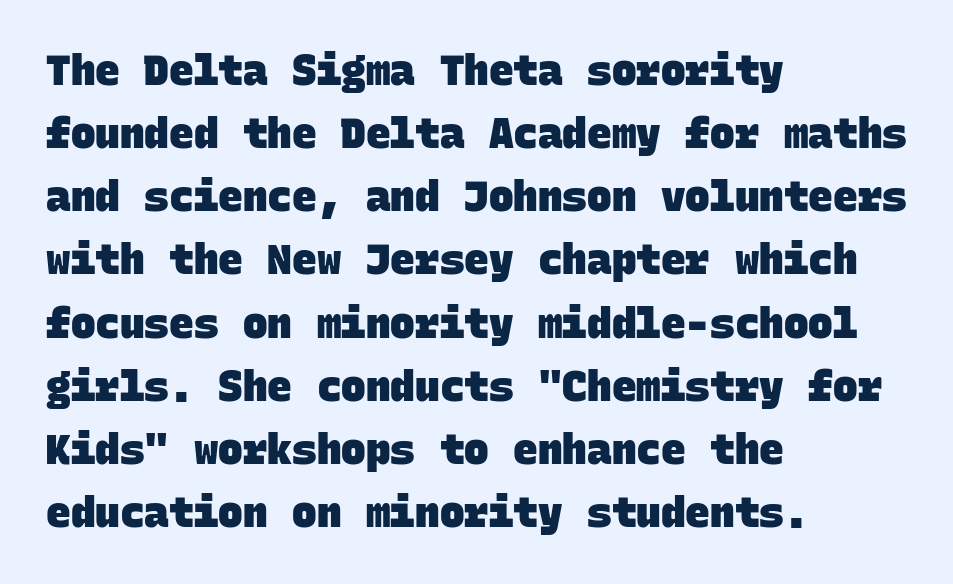
{"serif": "no", "bold": "yes", "weight": "heavy", "width": "normal", "stroke_contrast": "low", "x_height": "large", "monospaced": "yes", "underline": "no", "align": "left", "line_spacing": "normal", "line_spacing_ratio": 1.54, "letter_spacing": "normal", "letter_spacing_em": 0.0, "glyph_px": 41}
